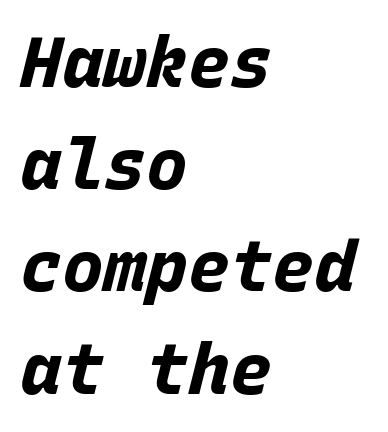
{"italic": "yes", "lean": "right", "slant_degrees": 15, "bold": "yes", "weight": "bold", "width": "normal", "stroke_contrast": "low", "x_height": "large", "monospaced": "yes", "underline": "no", "align": "left", "line_spacing": "normal", "line_spacing_ratio": 1.46, "letter_spacing": "normal", "letter_spacing_em": 0.0, "glyph_px": 70}
